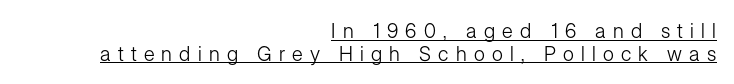
The image shows 20 px text type, upright; set right-aligned, tight line spacing (1.13x), unusually wide letter spacing (+0.36 em), underlined.
